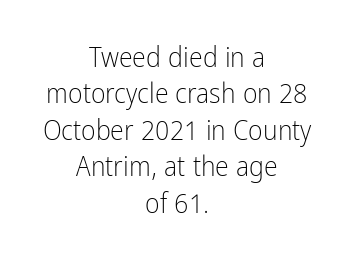
The image shows 28 px light, condensed sans-serif type, upright; set centered, normal line spacing (1.3x), normal letter spacing, not underlined; low stroke contrast and a medium x-height.
